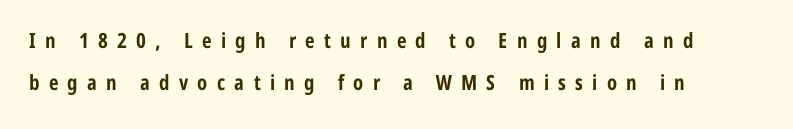
The image shows 21 px bold type, upright; set left-aligned, loose line spacing (2.01x), unusually wide letter spacing (+0.44 em), not underlined.
